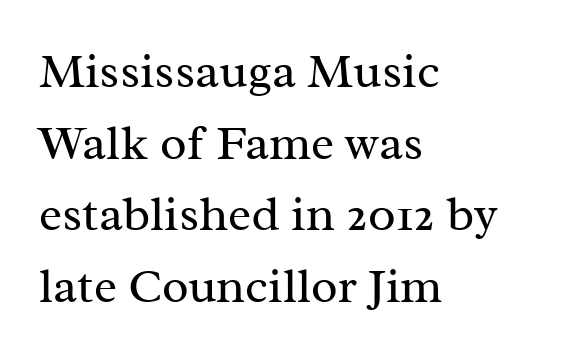
Q: Is the text bold? A: No.
Q: Is the text italic (slanted)? A: No, it is upright.
Q: Is the typeface a serif or a sans-serif typeface? A: Serif.
Q: Is the text underlined? A: No.
Q: How is the paragraph aligned? A: Left-aligned.
Q: Is the spacing between letters normal or unusually wide? A: Normal.
Q: Is the spacing between lines tight, normal or loose? A: Normal.
Q: Width (condensed, normal, or wide)? A: Normal.
Q: Stroke contrast? A: Medium.
Q: x-height? A: Medium.
Q: Monospaced? A: No.
